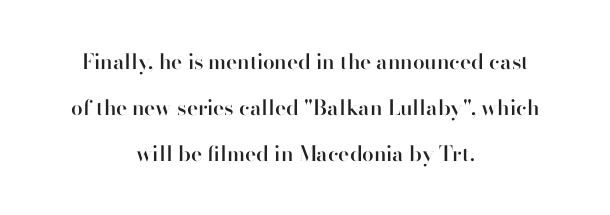
The image shows 21 px text type, upright; set centered, loose line spacing (2.18x), normal letter spacing, not underlined.
